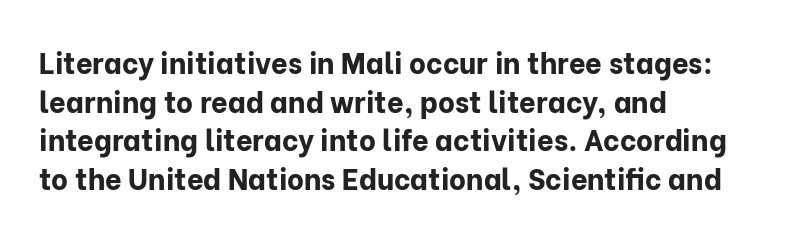
Words appear dense and cohesive because spacing is normal. Vertical strokes here are truly vertical. This is heavy type, rendered in bold. Proportional: the letters do not fall into vertical columns. The type family on display is of the sans-serif kind.
